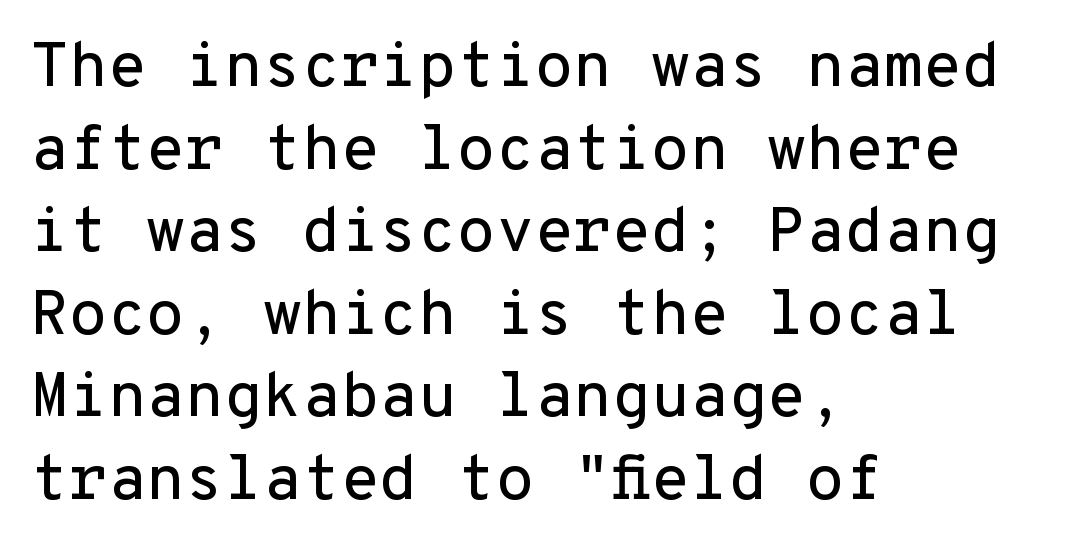
Q: Is the text italic (slanted)? A: No, it is upright.
Q: Is the typeface a serif or a sans-serif typeface? A: Sans-serif.
Q: Is the text underlined? A: No.
Q: How is the paragraph aligned? A: Left-aligned.
Q: Is the spacing between letters normal or unusually wide? A: Normal.
Q: Is the spacing between lines tight, normal or loose? A: Normal.
Q: Width (condensed, normal, or wide)? A: Normal.
Q: Stroke contrast? A: Low.
Q: x-height? A: Medium.
Q: Monospaced? A: Yes.
